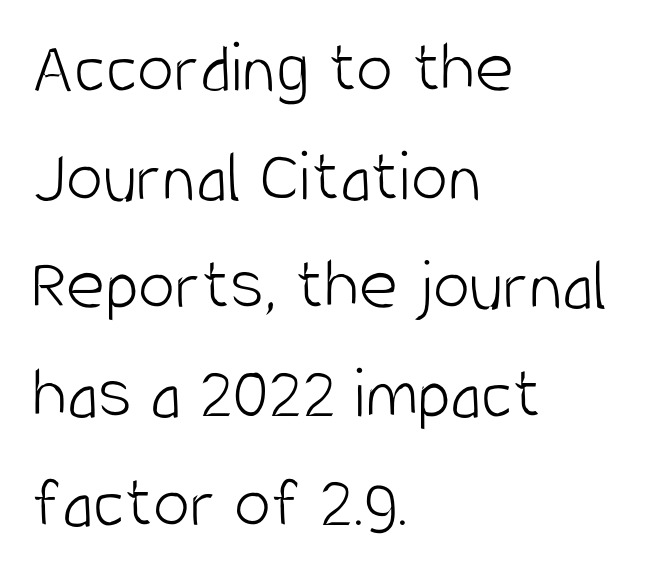
{"serif": "no", "italic": "no", "bold": "no", "weight": "light", "width": "condensed", "stroke_contrast": "low", "x_height": "large", "monospaced": "no", "underline": "no", "align": "left", "line_spacing": "normal", "line_spacing_ratio": 1.45, "letter_spacing": "normal", "letter_spacing_em": 0.0, "glyph_px": 75}
